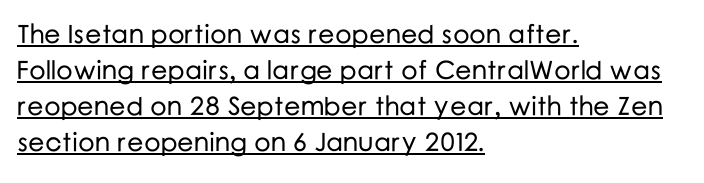
Q: Is the text italic (slanted)? A: No, it is upright.
Q: Is the text underlined? A: Yes.
Q: How is the paragraph aligned? A: Left-aligned.
Q: Is the spacing between letters normal or unusually wide? A: Normal.
Q: Is the spacing between lines tight, normal or loose? A: Normal.
